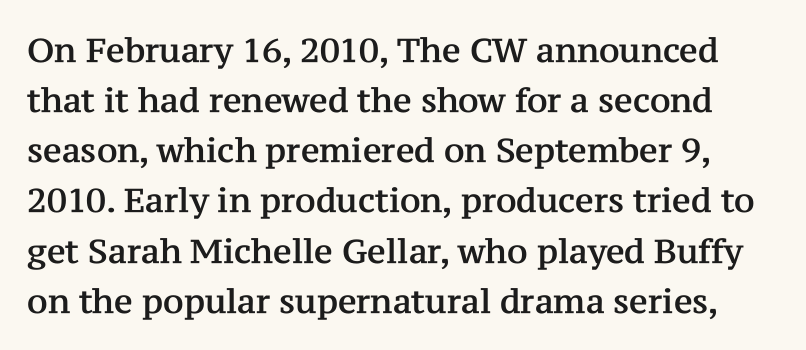
{"serif": "yes", "italic": "no", "width": "normal", "stroke_contrast": "medium", "x_height": "medium", "monospaced": "no", "underline": "no", "line_spacing": "normal", "line_spacing_ratio": 1.52, "letter_spacing": "normal", "letter_spacing_em": 0.0, "glyph_px": 33}
